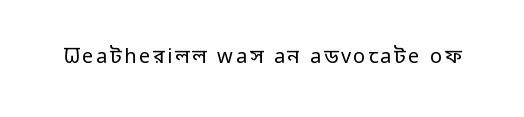
{"italic": "no", "bold": "no", "underline": "no", "glyph_px": 20}
